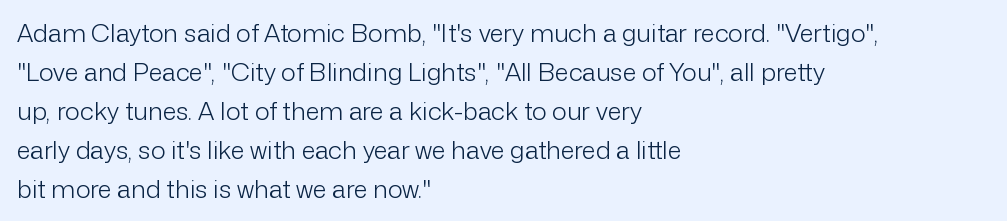
Q: Is the text bold? A: No.
Q: Is the text italic (slanted)? A: No, it is upright.
Q: Is the text underlined? A: No.
Q: How is the paragraph aligned? A: Left-aligned.
Q: Is the spacing between letters normal or unusually wide? A: Normal.
Q: Is the spacing between lines tight, normal or loose? A: Normal.
